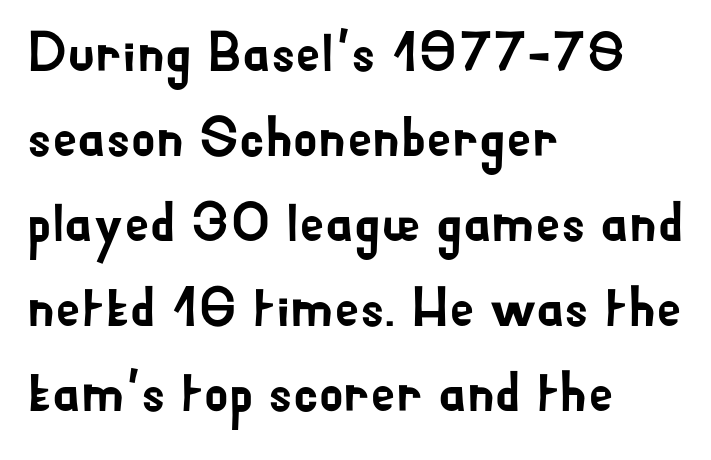
Q: Is the text italic (slanted)? A: No, it is upright.
Q: Is the typeface a serif or a sans-serif typeface? A: Sans-serif.
Q: Is the text underlined? A: No.
Q: How is the paragraph aligned? A: Left-aligned.
Q: Is the spacing between letters normal or unusually wide? A: Normal.
Q: Is the spacing between lines tight, normal or loose? A: Normal.
Q: Width (condensed, normal, or wide)? A: Normal.
Q: Stroke contrast? A: Low.
Q: x-height? A: Small.
Q: Monospaced? A: No.
